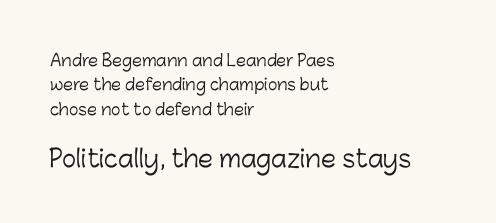
{"italic": "no", "bold": "no", "underline": "no", "align": "left", "line_spacing": "normal", "line_spacing_ratio": 1.53, "letter_spacing": "normal", "letter_spacing_em": 0.0, "larger_block": "second", "size_ratio": 1.5, "glyph_px": 24}
